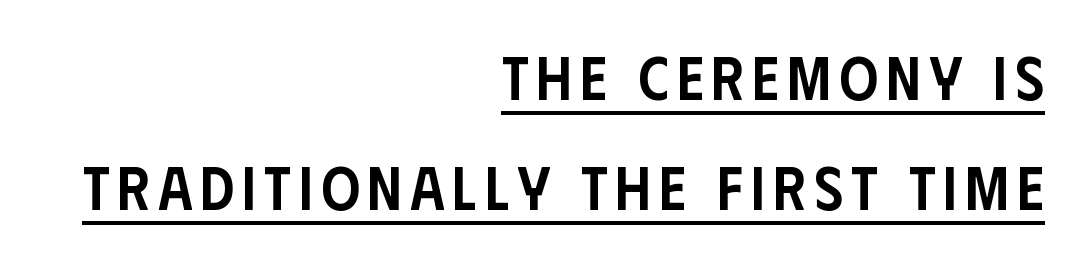
Q: Is the text bold? A: Semi-bold.
Q: Is the text italic (slanted)? A: No, it is upright.
Q: Is the typeface a serif or a sans-serif typeface? A: Sans-serif.
Q: Is the text underlined? A: Yes.
Q: How is the paragraph aligned? A: Right-aligned.
Q: Width (condensed, normal, or wide)? A: Condensed.
Q: Stroke contrast? A: Low.
Q: x-height? A: Large.
Q: Monospaced? A: No.
